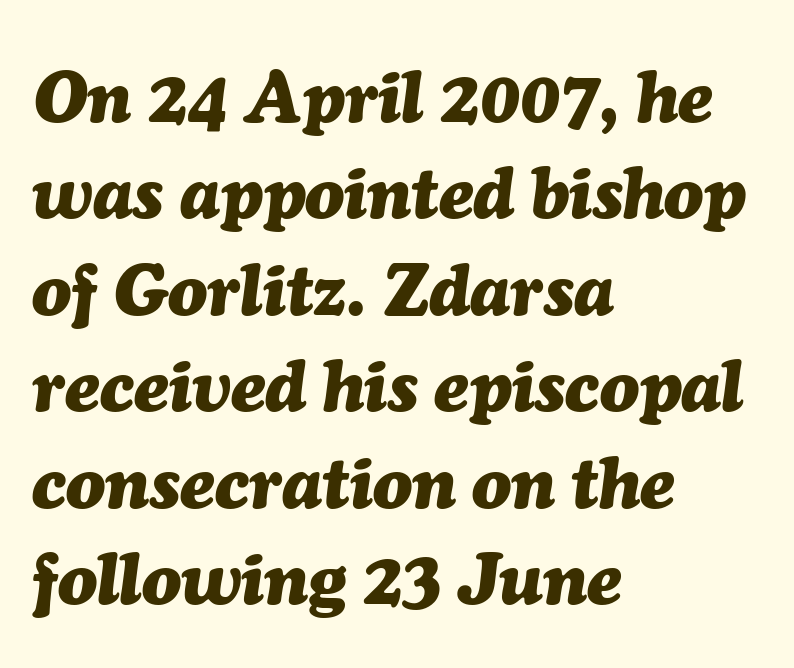
{"italic": "yes", "lean": "right", "slant_degrees": 7, "bold": "yes", "weight": "heavy", "width": "normal", "stroke_contrast": "medium", "x_height": "medium", "monospaced": "no", "underline": "no", "align": "left", "line_spacing": "normal", "line_spacing_ratio": 1.34, "letter_spacing": "normal", "letter_spacing_em": 0.0, "glyph_px": 72}
